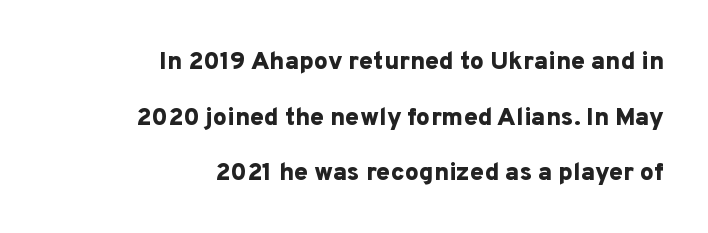
Q: Is the text bold? A: Yes.
Q: Is the text italic (slanted)? A: No, it is upright.
Q: Is the text underlined? A: No.
Q: How is the paragraph aligned? A: Right-aligned.
Q: Is the spacing between letters normal or unusually wide? A: Normal.
Q: Is the spacing between lines tight, normal or loose? A: Loose.
